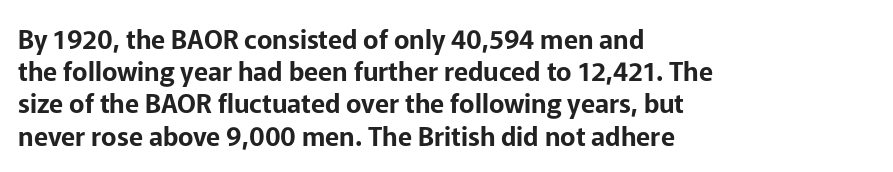
You could call the tracking neutral — neither tight nor loose. Posture: upright roman. Which margin do the lines hug? The left one — the right edge is uneven. Decoration check: the copy has no underline.
